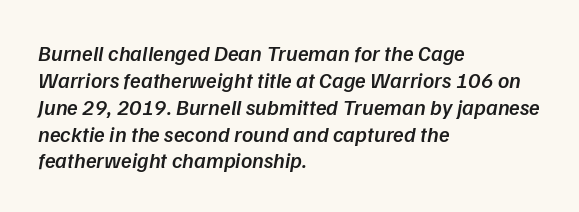
Q: Is the text bold? A: Semi-bold.
Q: Is the text underlined? A: No.
Q: How is the paragraph aligned? A: Left-aligned.
Q: Is the spacing between letters normal or unusually wide? A: Normal.
